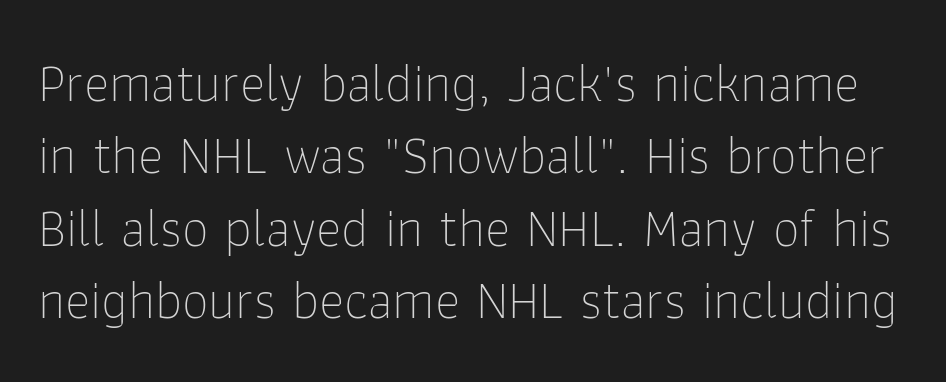
The image shows 54 px thin sans-serif type, upright; set normal line spacing (1.34x), normal letter spacing, not underlined; low stroke contrast and a medium x-height.
